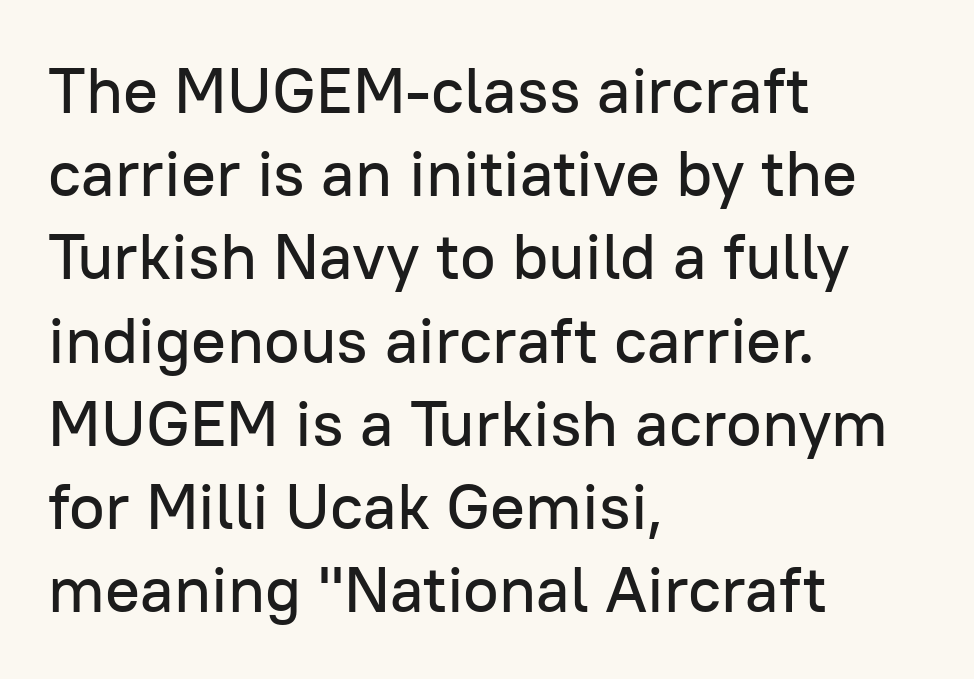
Every stem runs plumb, perpendicular to the baseline. There is no visible air inserted between adjacent glyphs. Just letters on the line, the space beneath them empty. Baseline-to-baseline distance is the conventional proportion of letter height. The rendering anchors every line to the left-hand side. Nothing sits at the stroke ends, so this counts as sans-serif.
